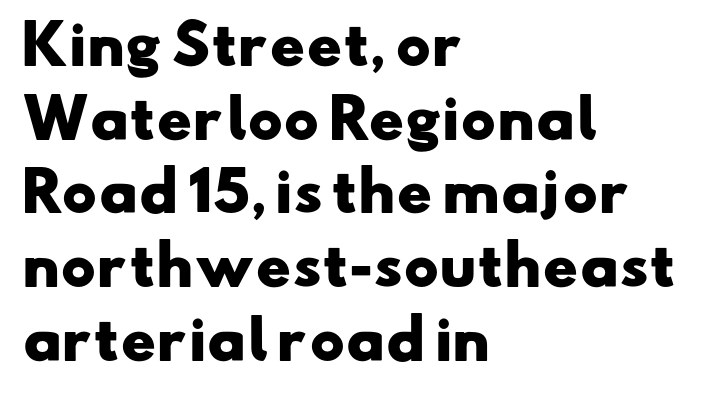
The image shows 53 px heavy, wide sans-serif type; set left-aligned, normal line spacing (1.39x), normal letter spacing, not underlined; low stroke contrast and a small x-height.
